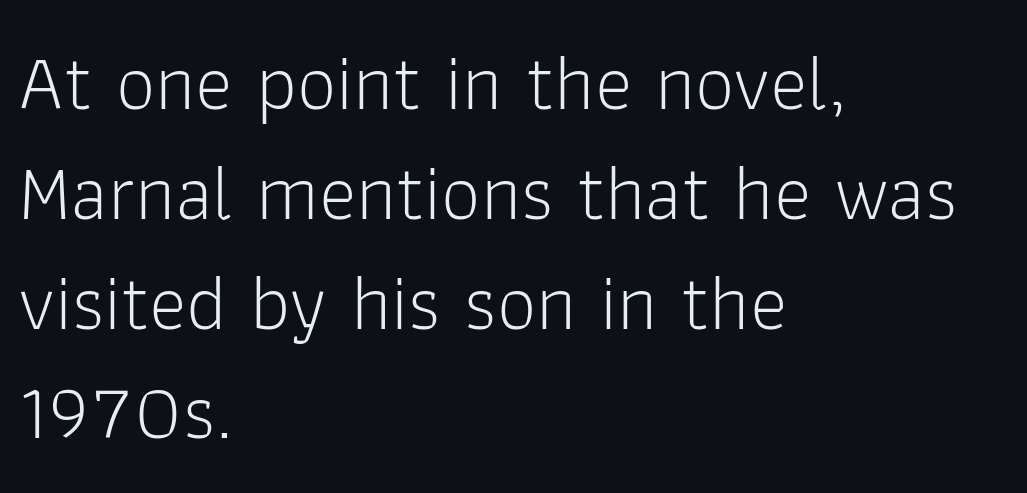
Q: Is the text bold? A: No.
Q: Is the text italic (slanted)? A: No, it is upright.
Q: Is the typeface a serif or a sans-serif typeface? A: Sans-serif.
Q: Is the text underlined? A: No.
Q: How is the paragraph aligned? A: Left-aligned.
Q: Is the spacing between letters normal or unusually wide? A: Normal.
Q: Is the spacing between lines tight, normal or loose? A: Normal.
Q: Width (condensed, normal, or wide)? A: Normal.
Q: Stroke contrast? A: Low.
Q: x-height? A: Medium.
Q: Monospaced? A: No.
